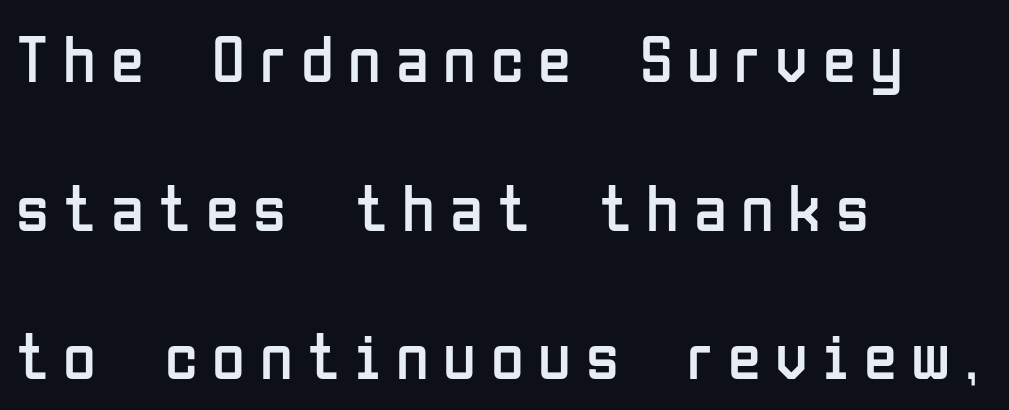
Upright lettering throughout. A student would call this left alignment; a typographer would say flush left, rag right. On a weight scale, this lands at 450 or below. These lines stand farther apart than default settings would place them.
